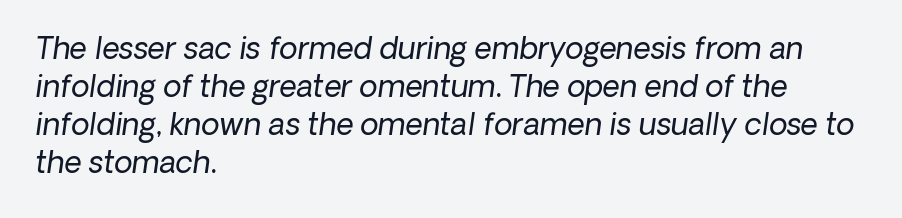
The image shows 30 px regular-weight type, italic (leaning right); set left-aligned, normal line spacing (1.27x), normal letter spacing, not underlined; low stroke contrast and a medium x-height.
